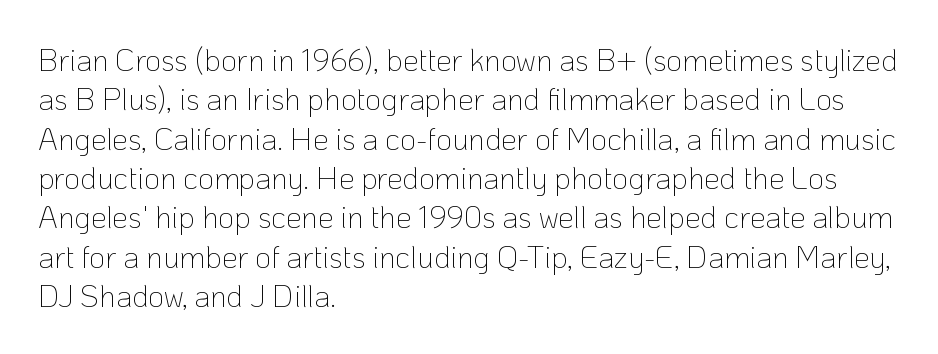
Q: Is the text bold? A: No.
Q: Is the text italic (slanted)? A: No, it is upright.
Q: Is the typeface a serif or a sans-serif typeface? A: Sans-serif.
Q: Is the text underlined? A: No.
Q: How is the paragraph aligned? A: Left-aligned.
Q: Is the spacing between letters normal or unusually wide? A: Normal.
Q: Is the spacing between lines tight, normal or loose? A: Normal.
Q: Width (condensed, normal, or wide)? A: Normal.
Q: Stroke contrast? A: Low.
Q: x-height? A: Medium.
Q: Monospaced? A: No.
